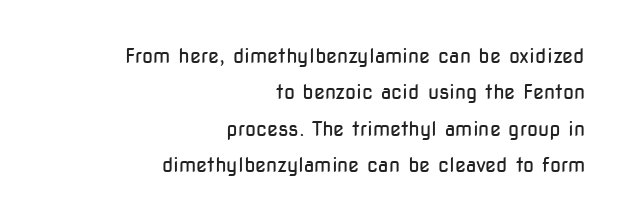
Honestly, there is no underline to notice here at all. Students, note that the glyphs here touch the page at normal intervals. The passage is arranged like a letterhead date or caption credit — flush right. Style check: upright. This is not heavy type; no bold has been used.
